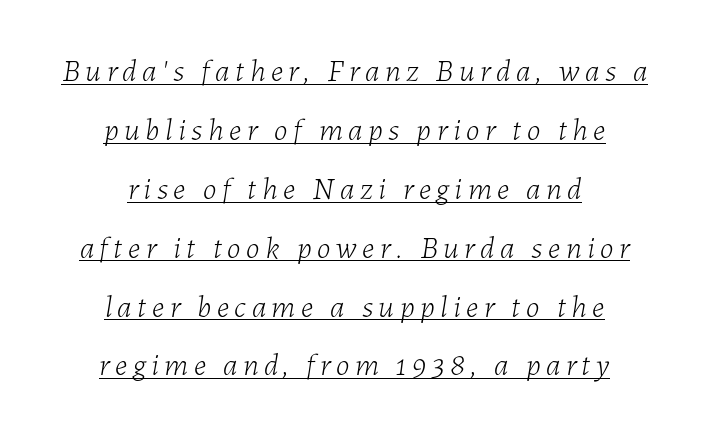
Q: Is the text bold? A: No.
Q: Is the text italic (slanted)? A: Yes, it leans right by about 7 degrees.
Q: Is the text underlined? A: Yes.
Q: How is the paragraph aligned? A: Centered.
Q: Is the spacing between lines tight, normal or loose? A: Loose.
Q: Width (condensed, normal, or wide)? A: Normal.
Q: Stroke contrast? A: Low.
Q: x-height? A: Medium.
Q: Monospaced? A: No.
